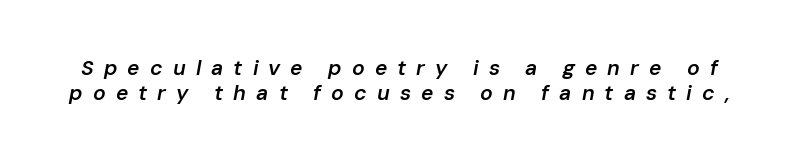
Q: Is the text bold? A: Semi-bold.
Q: Is the text italic (slanted)? A: Yes, it leans right by about 10 degrees.
Q: Is the text underlined? A: No.
Q: Is the spacing between letters normal or unusually wide? A: Unusually wide.
